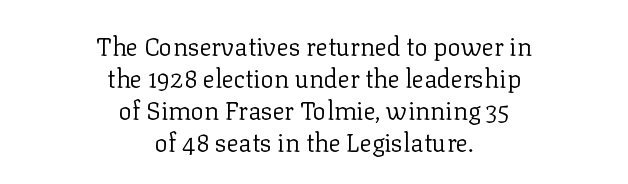
{"italic": "no", "bold": "no", "underline": "no", "align": "center", "line_spacing": "normal", "line_spacing_ratio": 1.28, "letter_spacing": "normal", "letter_spacing_em": 0.0, "glyph_px": 25}
